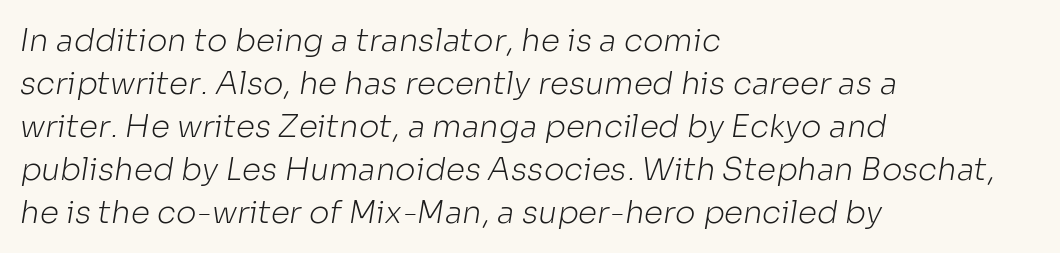
{"serif": "no", "bold": "no", "weight": "light", "width": "normal", "stroke_contrast": "low", "x_height": "medium", "monospaced": "no", "underline": "no", "align": "left", "line_spacing": "normal", "line_spacing_ratio": 1.39, "letter_spacing": "normal", "letter_spacing_em": 0.0, "glyph_px": 31}
